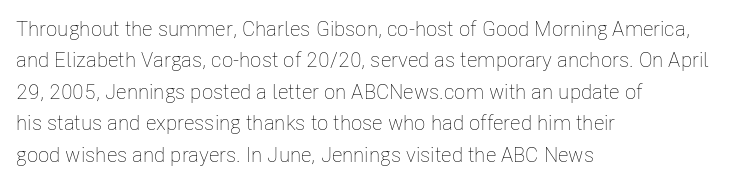
Each row of text sits above clean, open space. Italic? Not at all — the glyphs are vertical. Typeset ragged right — the left edge is the straight one. Each word holds together tightly as a unit, with standard inter-letter gaps. Interline gaps are of average width in this sample.
